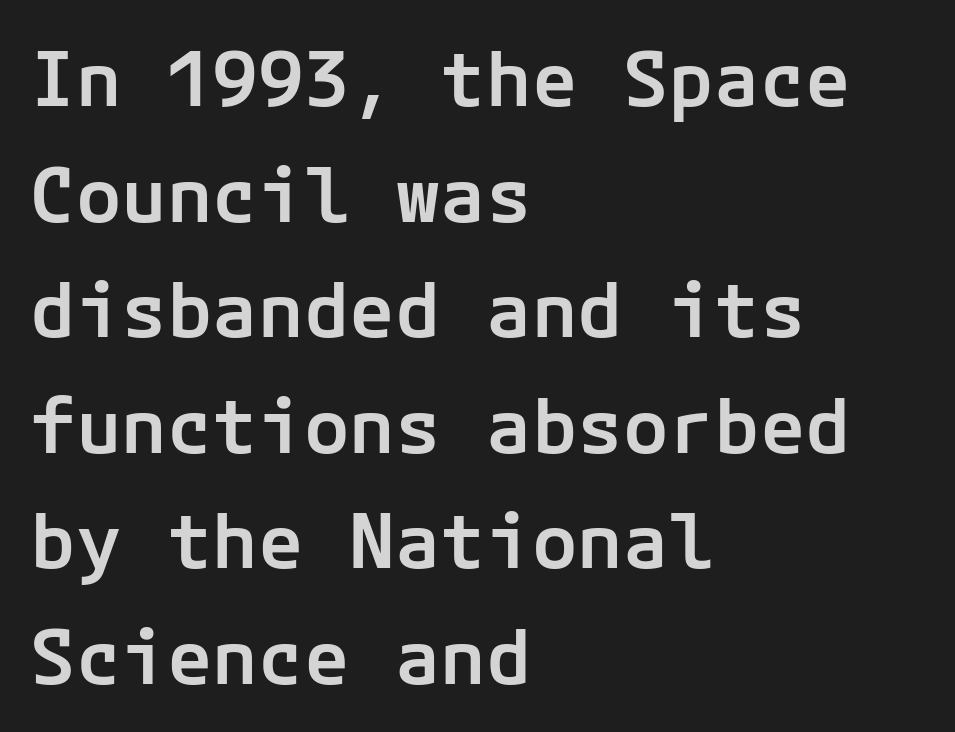
The image shows 76 px semibold sans-serif type, upright; set left-aligned, normal line spacing (1.52x), normal letter spacing, not underlined; low stroke contrast and a medium x-height.
